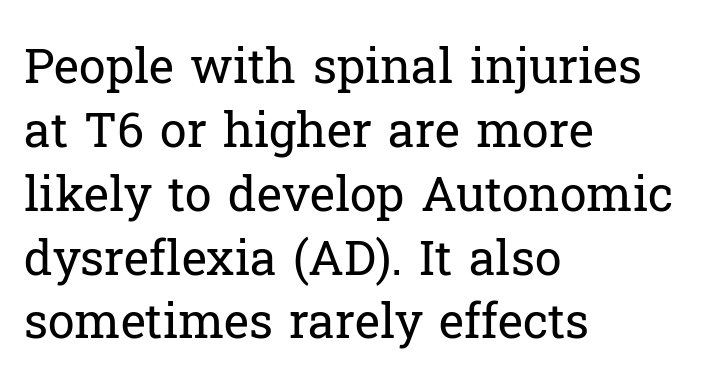
Q: Is the text bold? A: No.
Q: Is the text italic (slanted)? A: No, it is upright.
Q: Is the typeface a serif or a sans-serif typeface? A: Serif.
Q: Is the text underlined? A: No.
Q: How is the paragraph aligned? A: Left-aligned.
Q: Is the spacing between letters normal or unusually wide? A: Normal.
Q: Is the spacing between lines tight, normal or loose? A: Normal.
Q: Width (condensed, normal, or wide)? A: Normal.
Q: Stroke contrast? A: Low.
Q: x-height? A: Medium.
Q: Monospaced? A: No.
